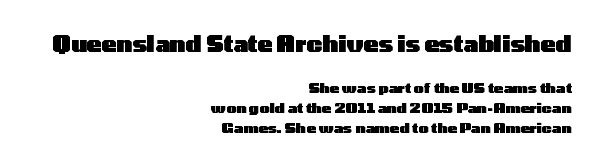
Any mark beneath the type? The region is blank. A roman cut, with each character standing at attention. The emphasis by scale lands on block number one, above. The characters look thick and weighty, a clear bold. Each line ends at the same right margin while the left side varies.
